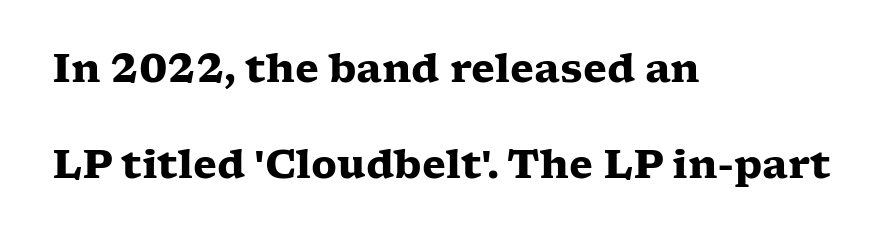
Q: Is the text bold? A: Yes.
Q: Is the text italic (slanted)? A: No, it is upright.
Q: Is the typeface a serif or a sans-serif typeface? A: Serif.
Q: Is the text underlined? A: No.
Q: How is the paragraph aligned? A: Left-aligned.
Q: Is the spacing between letters normal or unusually wide? A: Normal.
Q: Is the spacing between lines tight, normal or loose? A: Loose.
Q: Width (condensed, normal, or wide)? A: Wide.
Q: Stroke contrast? A: Low.
Q: x-height? A: Medium.
Q: Monospaced? A: No.
